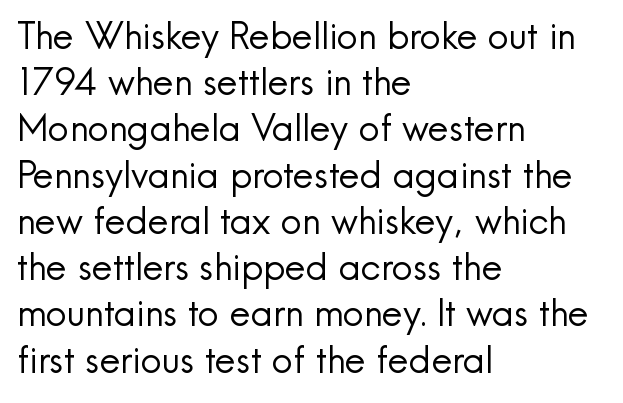
Q: Is the text bold? A: No.
Q: Is the text italic (slanted)? A: No, it is upright.
Q: Is the typeface a serif or a sans-serif typeface? A: Sans-serif.
Q: Is the text underlined? A: No.
Q: How is the paragraph aligned? A: Left-aligned.
Q: Is the spacing between letters normal or unusually wide? A: Normal.
Q: Is the spacing between lines tight, normal or loose? A: Normal.
Q: Width (condensed, normal, or wide)? A: Normal.
Q: x-height? A: Small.
Q: Monospaced? A: No.
